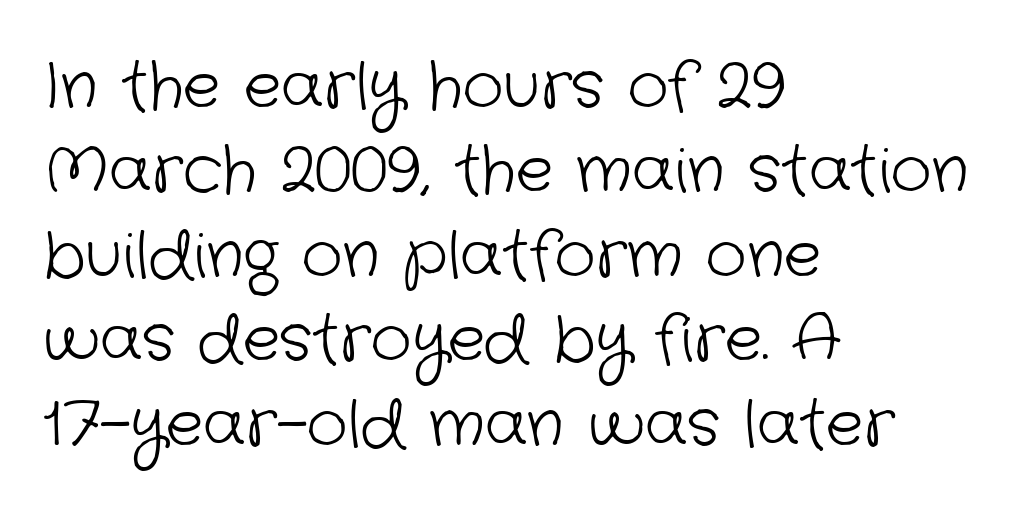
The line texture is even and compact thanks to regular tracking. Stems and bowls with no extra thickness — not bold. Honestly, the row spacing looks completely unremarkable. Note the varied advance widths — an 'i' is clearly narrower than an 'm'. These lines stack with their left ends in a neat column.
